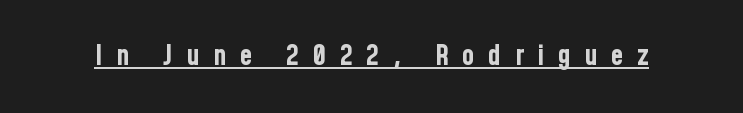
{"serif": "no", "italic": "no", "bold": "yes", "weight": "bold", "width": "condensed", "stroke_contrast": "low", "x_height": "medium", "monospaced": "no", "underline": "yes", "letter_spacing": "wide", "letter_spacing_em": 0.46, "glyph_px": 29}
